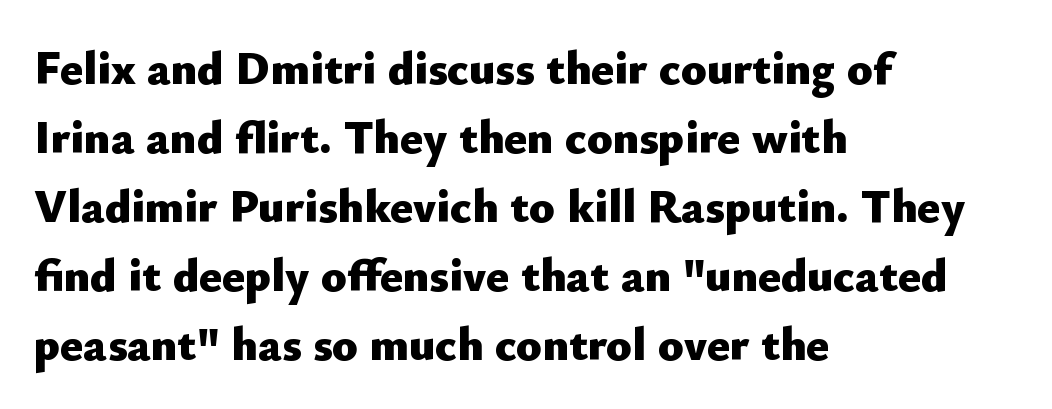
The image shows 47 px heavy sans-serif type, upright; set left-aligned, normal line spacing (1.47x), normal letter spacing, not underlined; low stroke contrast and a small x-height.
